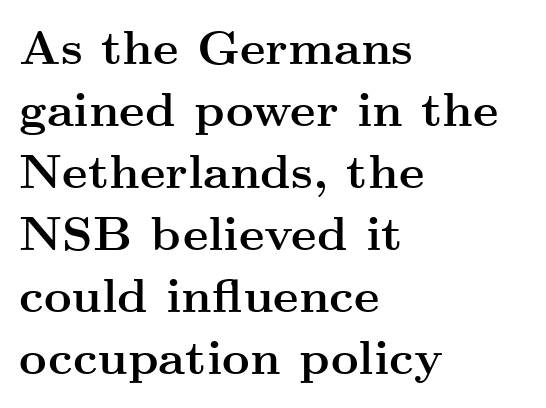
Q: Is the text bold? A: Yes.
Q: Is the text italic (slanted)? A: No, it is upright.
Q: Is the typeface a serif or a sans-serif typeface? A: Serif.
Q: Is the text underlined? A: No.
Q: How is the paragraph aligned? A: Left-aligned.
Q: Is the spacing between letters normal or unusually wide? A: Normal.
Q: Is the spacing between lines tight, normal or loose? A: Normal.
Q: Width (condensed, normal, or wide)? A: Wide.
Q: Stroke contrast? A: Medium.
Q: x-height? A: Small.
Q: Monospaced? A: No.
